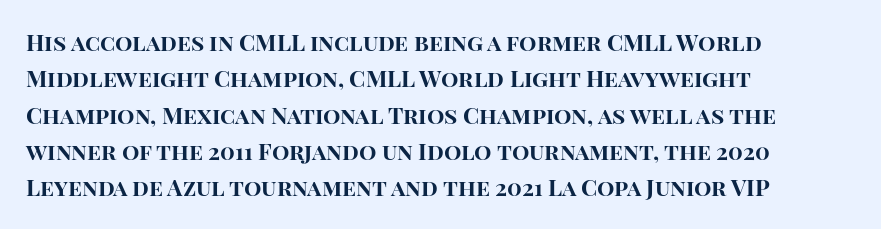
The image shows 23 px bold type, upright; set left-aligned, normal line spacing (1.58x), normal letter spacing, not underlined.
